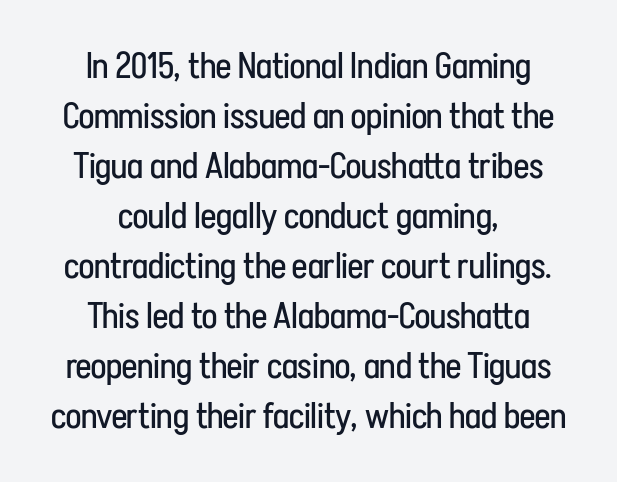
Q: Is the text bold? A: No.
Q: Is the text italic (slanted)? A: No, it is upright.
Q: Is the typeface a serif or a sans-serif typeface? A: Sans-serif.
Q: Is the text underlined? A: No.
Q: How is the paragraph aligned? A: Centered.
Q: Is the spacing between letters normal or unusually wide? A: Normal.
Q: Is the spacing between lines tight, normal or loose? A: Normal.
Q: Width (condensed, normal, or wide)? A: Condensed.
Q: Stroke contrast? A: Low.
Q: x-height? A: Medium.
Q: Monospaced? A: No.
